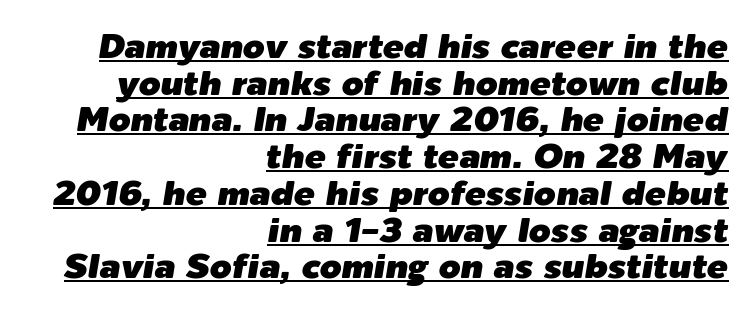
The image shows 35 px text type, italic (leaning right); set right-aligned, tight line spacing (1.05x), normal letter spacing, underlined; low stroke contrast and a medium x-height.
